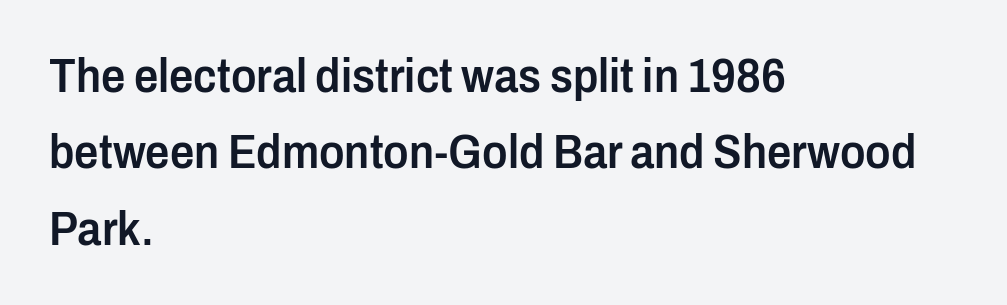
The image shows 48 px semibold, condensed sans-serif type, upright; set left-aligned, normal line spacing (1.59x), normal letter spacing, not underlined; low stroke contrast and a medium x-height.
